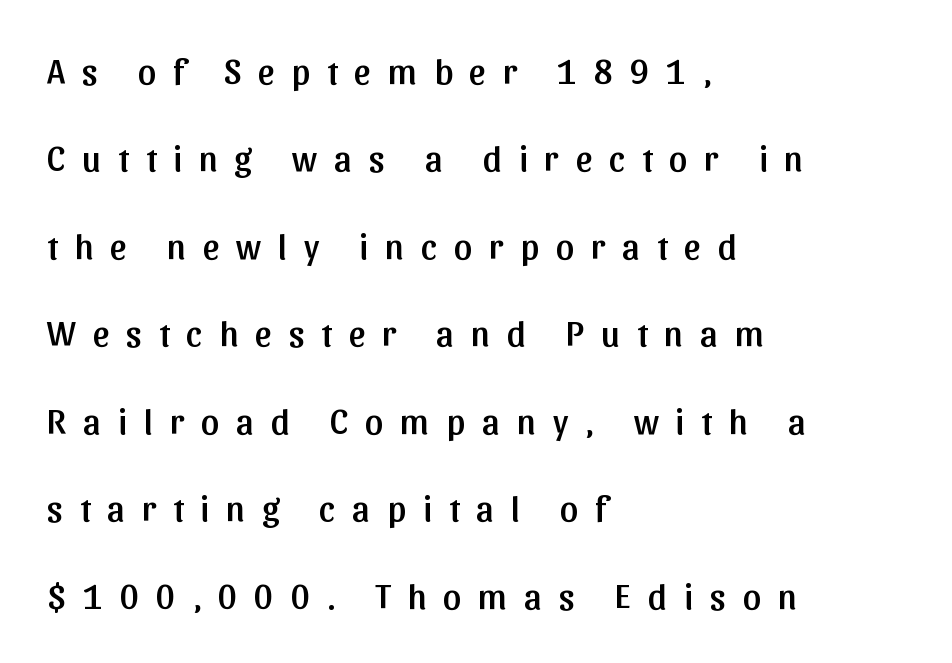
The image shows 36 px sans-serif type, upright; set left-aligned, loose line spacing (2.43x), unusually wide letter spacing (+0.47 em), not underlined; low stroke contrast and a medium x-height.
